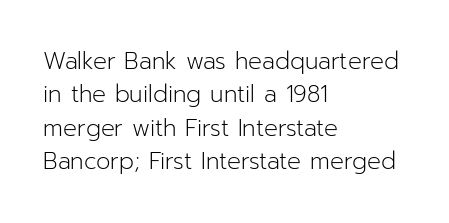
Q: Is the text bold? A: No.
Q: Is the text italic (slanted)? A: No, it is upright.
Q: Is the text underlined? A: No.
Q: How is the paragraph aligned? A: Left-aligned.
Q: Is the spacing between letters normal or unusually wide? A: Normal.
Q: Is the spacing between lines tight, normal or loose? A: Normal.
